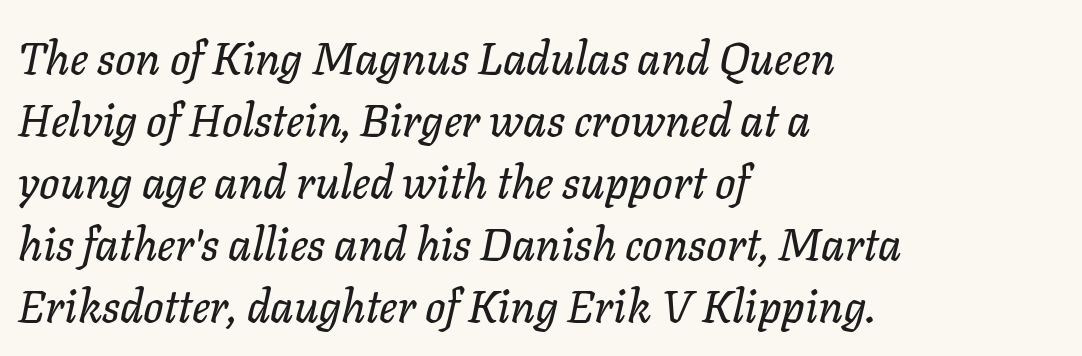
Compared with ordinary roman type, these characters are visibly tilted. Line starts are locked; line ends wander. Bare-footed words on every line. The passage shown is typed in a proportional face where columns would drift.
